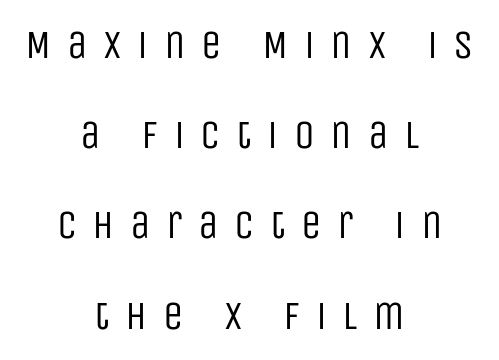
Regarding leading, the lines here are spaced well apart. Posture: vertical. Proportional: the letters do not fall into vertical columns. Leftover space on each line is divided equally before and after the words.
